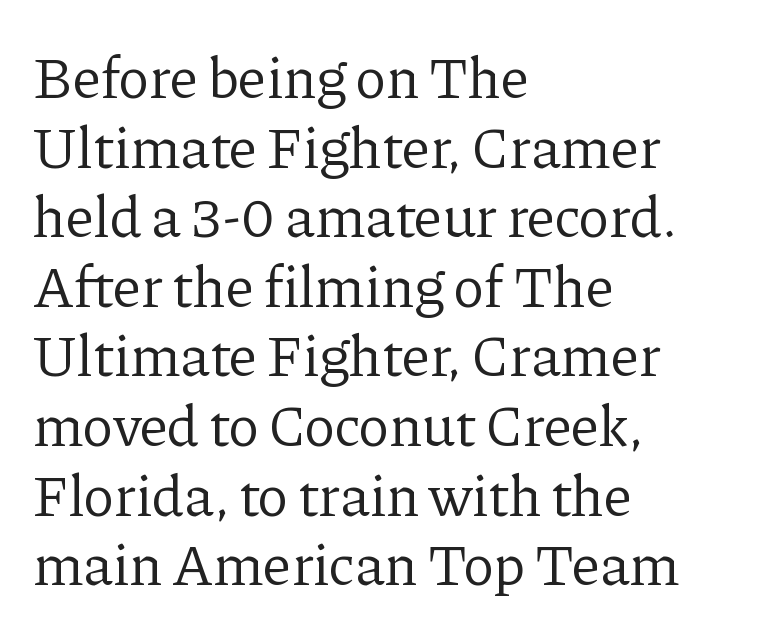
Q: Is the text bold? A: No.
Q: Is the text italic (slanted)? A: No, it is upright.
Q: Is the typeface a serif or a sans-serif typeface? A: Serif.
Q: Is the text underlined? A: No.
Q: How is the paragraph aligned? A: Left-aligned.
Q: Is the spacing between letters normal or unusually wide? A: Normal.
Q: Width (condensed, normal, or wide)? A: Normal.
Q: Stroke contrast? A: Low.
Q: x-height? A: Medium.
Q: Monospaced? A: No.
